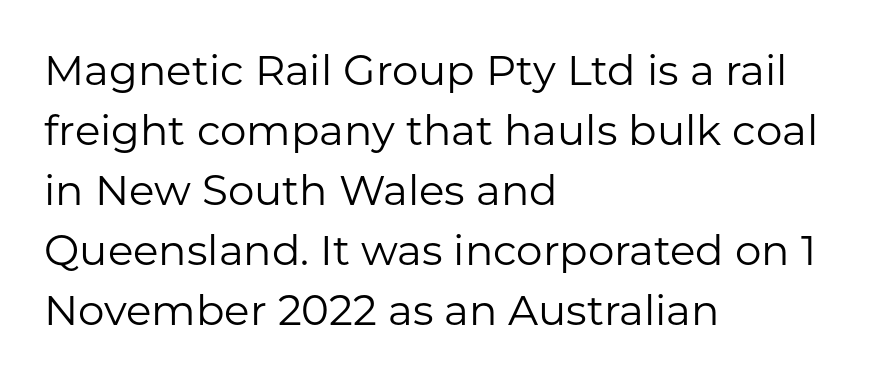
Q: Is the text bold? A: No.
Q: Is the text italic (slanted)? A: No, it is upright.
Q: Is the typeface a serif or a sans-serif typeface? A: Sans-serif.
Q: Is the text underlined? A: No.
Q: How is the paragraph aligned? A: Left-aligned.
Q: Is the spacing between letters normal or unusually wide? A: Normal.
Q: Is the spacing between lines tight, normal or loose? A: Normal.
Q: Width (condensed, normal, or wide)? A: Normal.
Q: Stroke contrast? A: Low.
Q: x-height? A: Medium.
Q: Monospaced? A: No.
